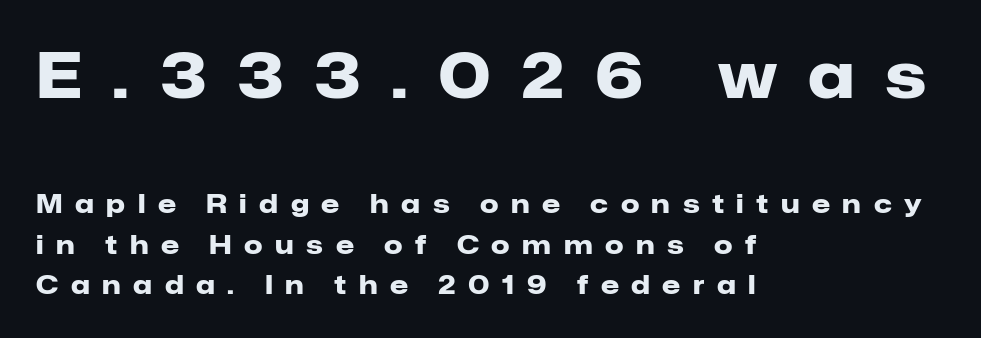
{"serif": "no", "italic": "no", "bold": "yes", "weight": "heavy", "width": "normal", "stroke_contrast": "low", "x_height": "medium", "monospaced": "no", "underline": "no", "align": "left", "line_spacing": "normal", "line_spacing_ratio": 1.56, "letter_spacing": "wide", "letter_spacing_em": 0.48, "larger_block": "first", "size_ratio": 2.46, "glyph_px": 64}
